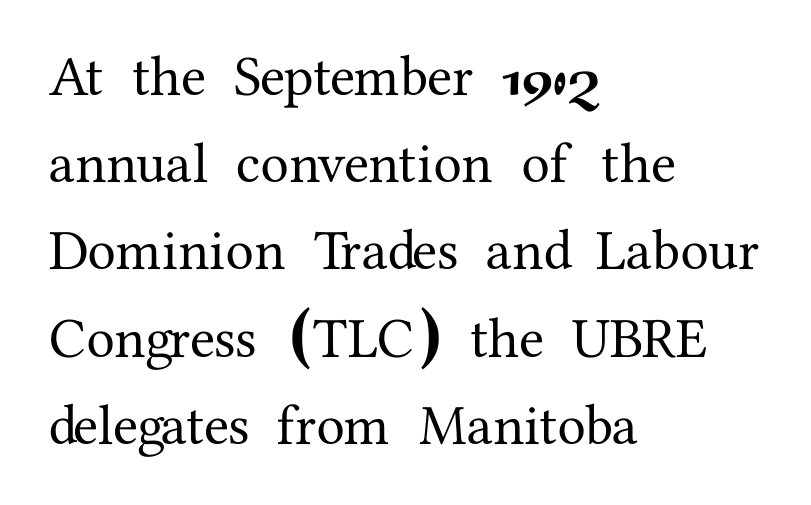
{"serif": "yes", "italic": "no", "width": "normal", "stroke_contrast": "medium", "x_height": "medium", "monospaced": "no", "underline": "no", "align": "left", "line_spacing": "normal", "line_spacing_ratio": 1.53, "letter_spacing": "normal", "letter_spacing_em": 0.0, "glyph_px": 57}
